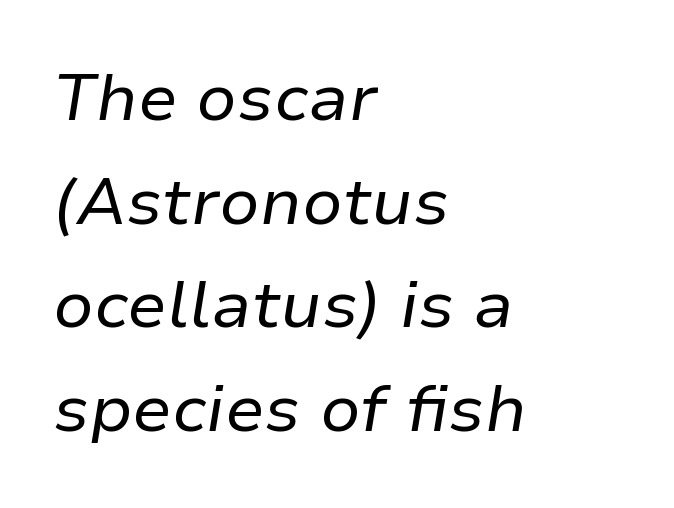
{"italic": "yes", "lean": "right", "slant_degrees": 9, "bold": "no", "weight": "regular", "width": "normal", "stroke_contrast": "low", "x_height": "medium", "monospaced": "no", "underline": "no", "align": "left", "line_spacing": "normal", "line_spacing_ratio": 1.57, "letter_spacing": "normal", "letter_spacing_em": 0.0, "glyph_px": 66}
